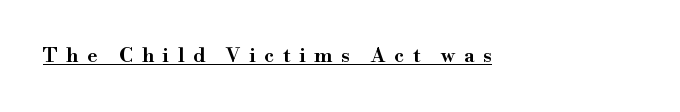
The image shows 20 px text type, upright; set unusually wide letter spacing (+0.44 em), underlined.
